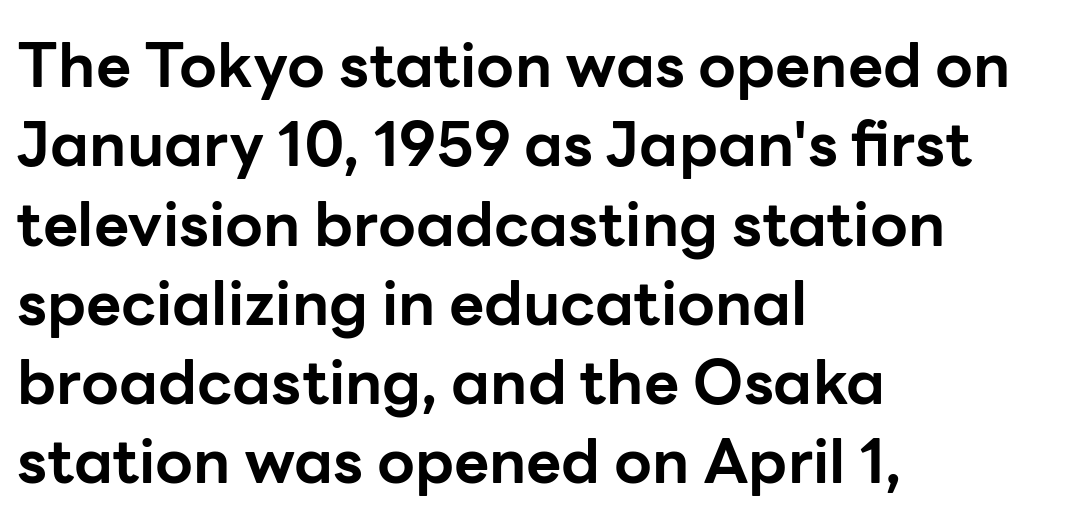
Short note: letters normally spaced. Leftover space on each line is placed entirely after the last word. The letters advance in unequal steps, a hallmark of proportional type. Posture: upright roman.
